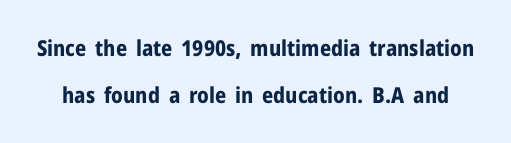
Q: Is the text bold? A: Yes.
Q: Is the text italic (slanted)? A: No, it is upright.
Q: Is the text underlined? A: No.
Q: Is the spacing between letters normal or unusually wide? A: Normal.
Q: Is the spacing between lines tight, normal or loose? A: Loose.
